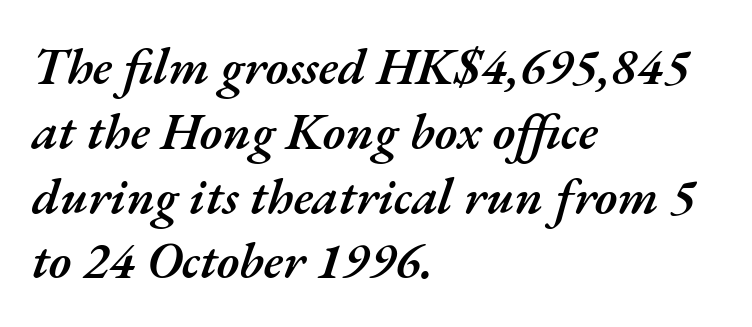
The image shows 51 px semibold type, italic (leaning right); set left-aligned, normal line spacing (1.27x), normal letter spacing, not underlined; medium stroke contrast and a small x-height.
